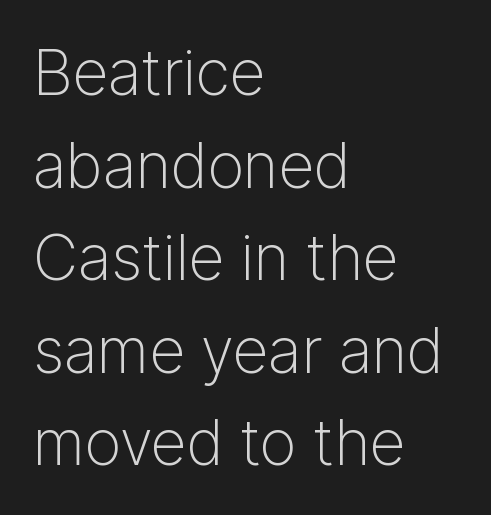
Letters rest on an invisible, unmarked baseline. The gaps between neighbouring characters are ordinary and unremarkable. Serifs: no, the terminals of the letterforms are clean. These lines are rendered in a variable-pitch font. Is there any slant? The stems are plumb. Unbolded letterforms with no extra heft.
